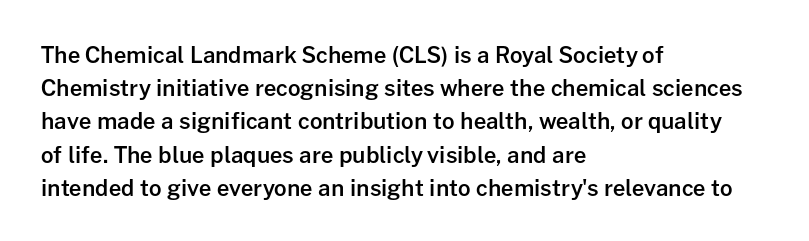
The words here are not underlined. Each new line begins a customary step beneath the previous one. These lines were composed using upright roman letters. In CSS terms this would be text-align: left. Compared with typical body copy, the letter spacing here is the same. This is the in-between weight designers call semibold or demi.
